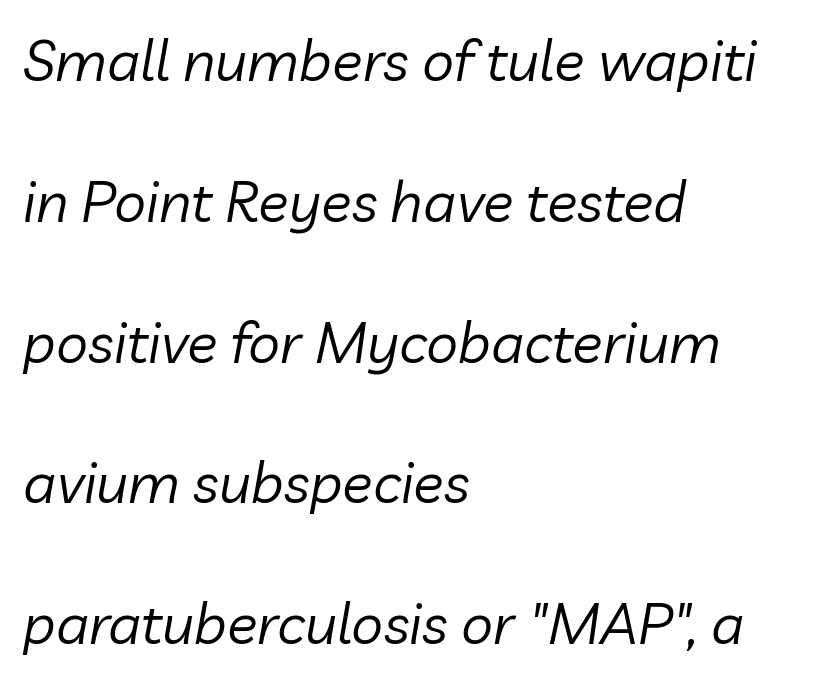
Q: Is the text bold? A: No.
Q: Is the text italic (slanted)? A: Yes, it leans right by about 10 degrees.
Q: Is the text underlined? A: No.
Q: How is the paragraph aligned? A: Left-aligned.
Q: Is the spacing between letters normal or unusually wide? A: Normal.
Q: Is the spacing between lines tight, normal or loose? A: Loose.
Q: Width (condensed, normal, or wide)? A: Normal.
Q: Stroke contrast? A: Low.
Q: x-height? A: Medium.
Q: Monospaced? A: No.
